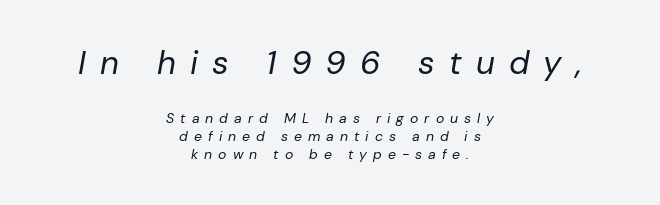
Weight class: somewhere from thin through regular. The emphasis by scale lands on block number one, above. Looks like regular typesetting: each glyph gets only the width it needs. Looking at the ascenders, they clearly lean. Is the letter spacing exaggerated? Yes — the characters are pushed far apart. Clear beneath every line of the passage.
